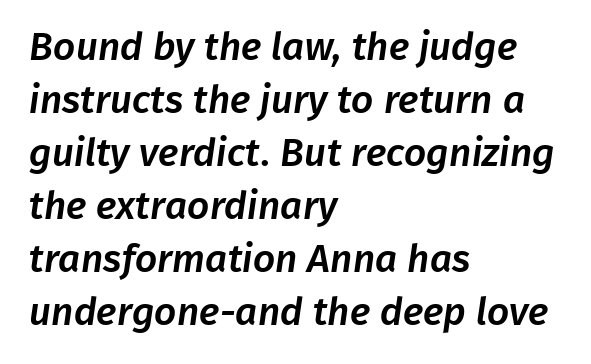
Q: Is the typeface a serif or a sans-serif typeface? A: Sans-serif.
Q: Is the text underlined? A: No.
Q: How is the paragraph aligned? A: Left-aligned.
Q: Is the spacing between letters normal or unusually wide? A: Normal.
Q: Is the spacing between lines tight, normal or loose? A: Normal.
Q: Width (condensed, normal, or wide)? A: Normal.
Q: Stroke contrast? A: Low.
Q: x-height? A: Medium.
Q: Monospaced? A: No.
